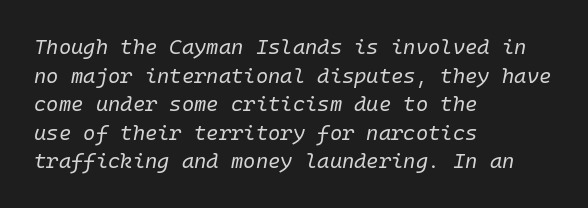
The image shows 21 px text type, italic (leaning right); set left-aligned, normal line spacing (1.36x), normal letter spacing, not underlined.
